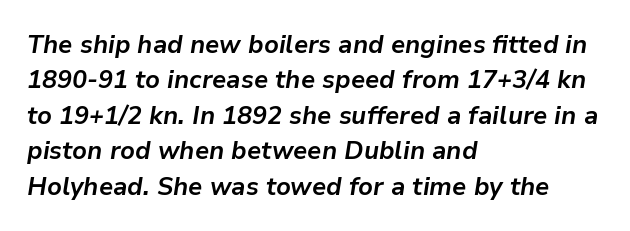
Q: Is the text bold? A: Yes.
Q: Is the text italic (slanted)? A: Yes, it leans right by about 9 degrees.
Q: Is the text underlined? A: No.
Q: How is the paragraph aligned? A: Left-aligned.
Q: Is the spacing between letters normal or unusually wide? A: Normal.
Q: Is the spacing between lines tight, normal or loose? A: Normal.
